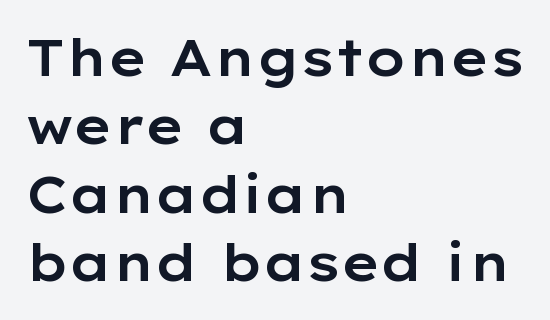
The image shows 51 px wide sans-serif type, upright; set left-aligned, normal line spacing (1.34x), normal letter spacing, not underlined; low stroke contrast and a medium x-height.
